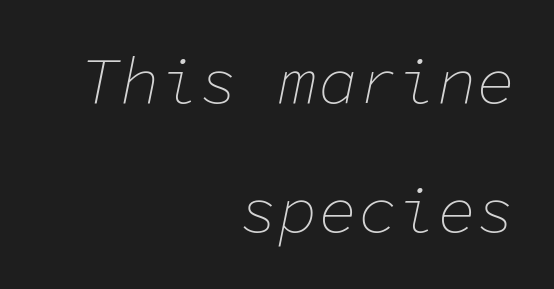
The passage shown leans; its letterforms are oblique. Visually the block forms a straight wall on the right and a jagged coastline on the left. Decoration check: the copy has no underline. Tracking value appears to be zero — textbook default spacing.
